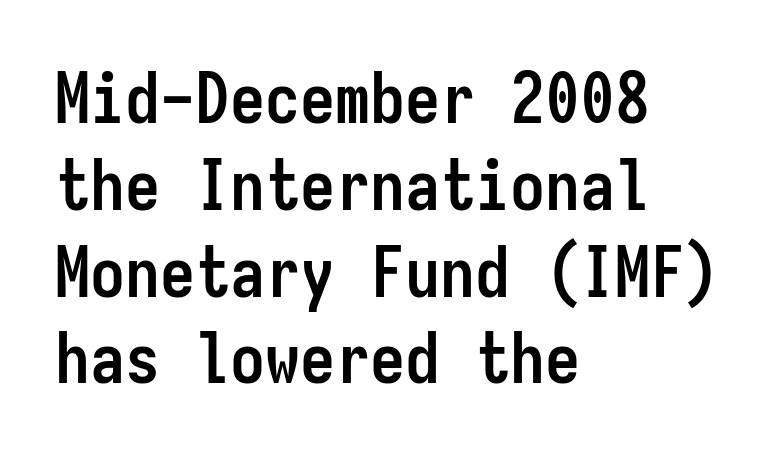
{"serif": "no", "italic": "no", "bold": "yes", "weight": "semibold", "width": "condensed", "stroke_contrast": "low", "x_height": "medium", "monospaced": "yes", "underline": "no", "align": "left", "line_spacing_ratio": 1.24, "letter_spacing": "normal", "letter_spacing_em": 0.0, "glyph_px": 70}
